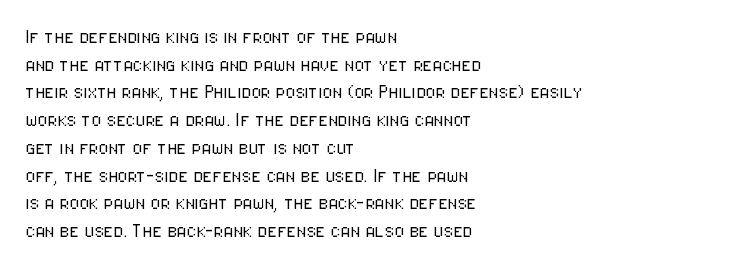
Q: Is the text bold? A: No.
Q: Is the text italic (slanted)? A: No, it is upright.
Q: Is the text underlined? A: No.
Q: How is the paragraph aligned? A: Left-aligned.
Q: Is the spacing between letters normal or unusually wide? A: Normal.
Q: Is the spacing between lines tight, normal or loose? A: Normal.
